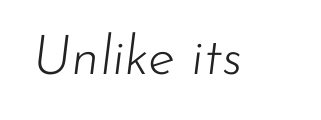
{"italic": "yes", "lean": "right", "slant_degrees": 7, "bold": "no", "weight": "light", "width": "normal", "stroke_contrast": "low", "x_height": "small", "monospaced": "no", "underline": "no", "letter_spacing": "normal", "letter_spacing_em": 0.0, "glyph_px": 55}
